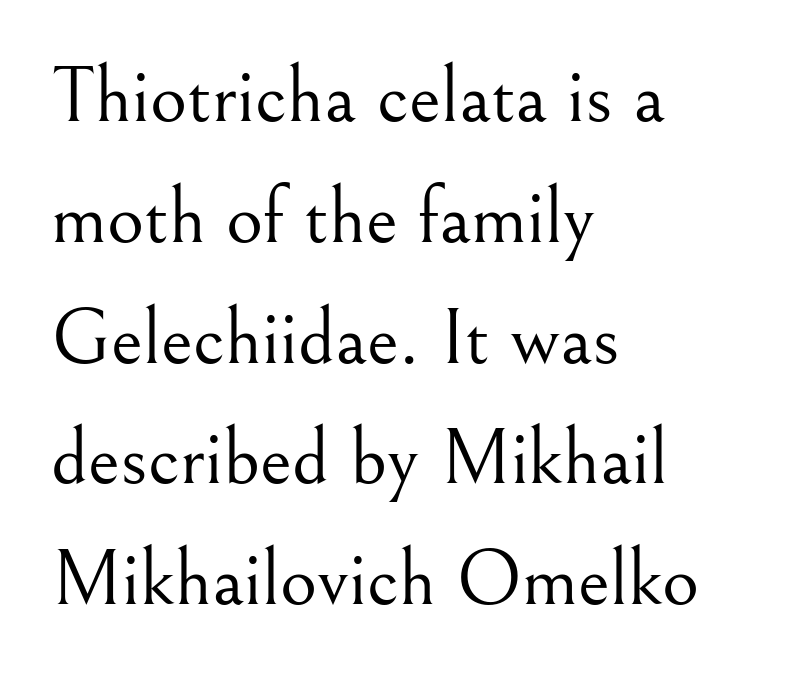
Q: Is the text bold? A: No.
Q: Is the text italic (slanted)? A: No, it is upright.
Q: Is the typeface a serif or a sans-serif typeface? A: Serif.
Q: Is the text underlined? A: No.
Q: How is the paragraph aligned? A: Left-aligned.
Q: Is the spacing between letters normal or unusually wide? A: Normal.
Q: Is the spacing between lines tight, normal or loose? A: Normal.
Q: Width (condensed, normal, or wide)? A: Normal.
Q: Stroke contrast? A: Medium.
Q: x-height? A: Small.
Q: Monospaced? A: No.
